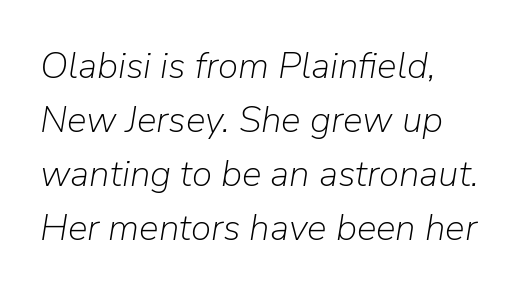
{"italic": "yes", "lean": "right", "slant_degrees": 9, "bold": "no", "weight": "light", "width": "normal", "stroke_contrast": "low", "x_height": "medium", "monospaced": "no", "underline": "no", "align": "left", "line_spacing": "normal", "line_spacing_ratio": 1.46, "letter_spacing": "normal", "letter_spacing_em": 0.0, "glyph_px": 37}
